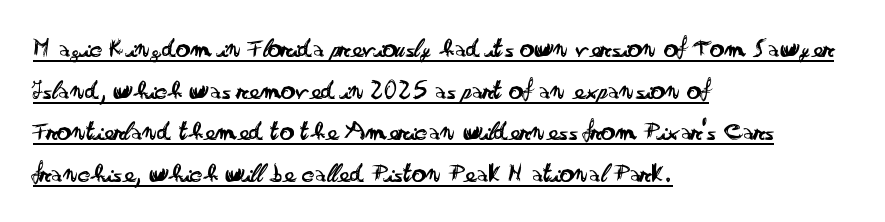
The image shows 28 px regular-weight, wide sans-serif type, upright; set left-aligned, normal line spacing (1.49x), normal letter spacing, underlined; low stroke contrast and a small x-height.
